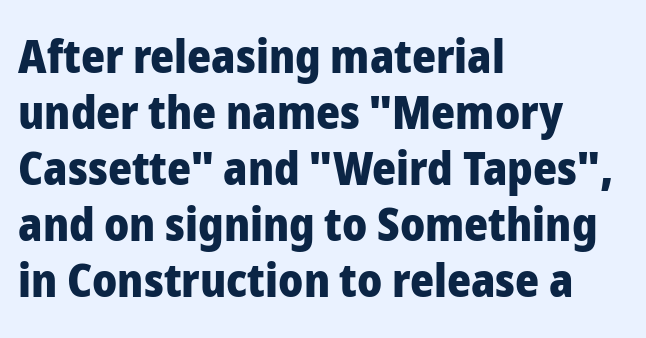
Q: Is the text bold? A: Yes.
Q: Is the text italic (slanted)? A: No, it is upright.
Q: Is the typeface a serif or a sans-serif typeface? A: Sans-serif.
Q: Is the text underlined? A: No.
Q: How is the paragraph aligned? A: Left-aligned.
Q: Is the spacing between letters normal or unusually wide? A: Normal.
Q: Width (condensed, normal, or wide)? A: Normal.
Q: Stroke contrast? A: Low.
Q: x-height? A: Medium.
Q: Monospaced? A: No.
